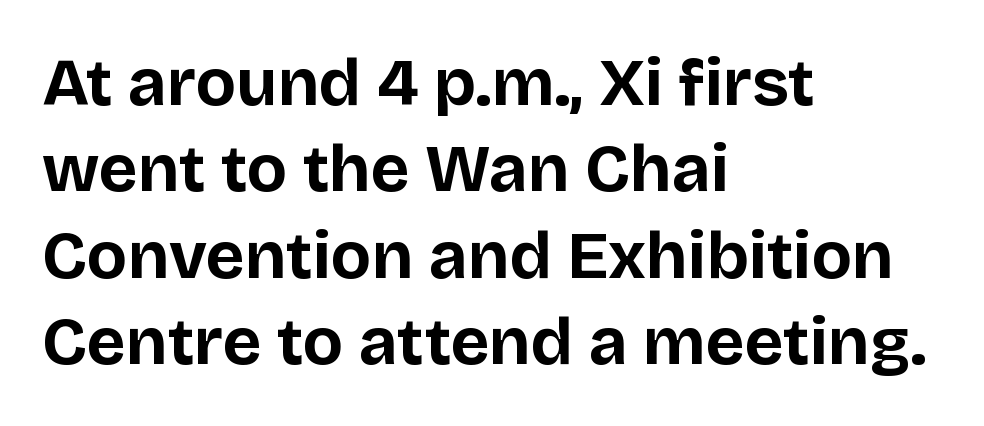
Q: Is the text bold? A: Yes.
Q: Is the text italic (slanted)? A: No, it is upright.
Q: Is the typeface a serif or a sans-serif typeface? A: Sans-serif.
Q: Is the text underlined? A: No.
Q: How is the paragraph aligned? A: Left-aligned.
Q: Is the spacing between letters normal or unusually wide? A: Normal.
Q: Is the spacing between lines tight, normal or loose? A: Normal.
Q: Width (condensed, normal, or wide)? A: Normal.
Q: Stroke contrast? A: Low.
Q: x-height? A: Large.
Q: Monospaced? A: No.
